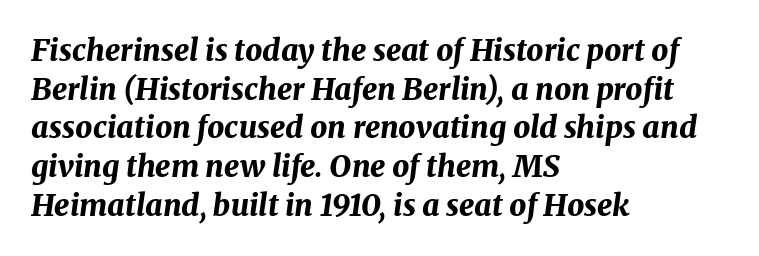
Q: Is the text bold? A: Yes.
Q: Is the text italic (slanted)? A: Yes, it leans right by about 8 degrees.
Q: Is the text underlined? A: No.
Q: How is the paragraph aligned? A: Left-aligned.
Q: Is the spacing between letters normal or unusually wide? A: Normal.
Q: Is the spacing between lines tight, normal or loose? A: Normal.
Q: Width (condensed, normal, or wide)? A: Normal.
Q: Stroke contrast? A: Medium.
Q: x-height? A: Medium.
Q: Monospaced? A: No.
